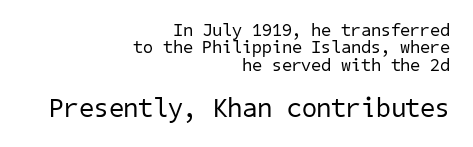
The image shows 27 px text type; set right-aligned, tight line spacing (0.97x), normal letter spacing, not underlined; the second (bottom) block is 1.5x larger.
